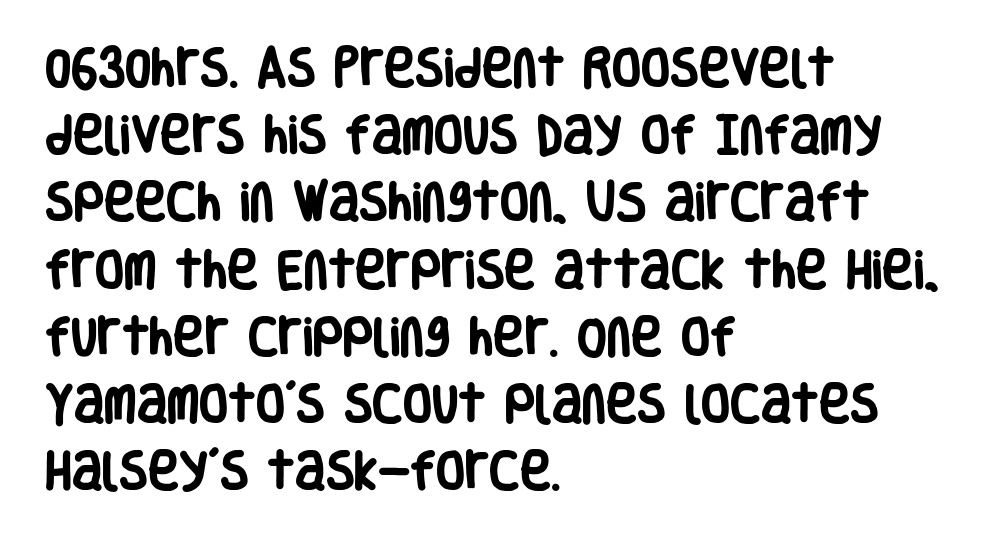
{"serif": "no", "italic": "no", "bold": "yes", "weight": "heavy", "width": "condensed", "stroke_contrast": "low", "x_height": "large", "monospaced": "no", "underline": "no", "align": "left", "line_spacing": "normal", "line_spacing_ratio": 1.6, "letter_spacing": "normal", "letter_spacing_em": 0.0, "glyph_px": 42}
